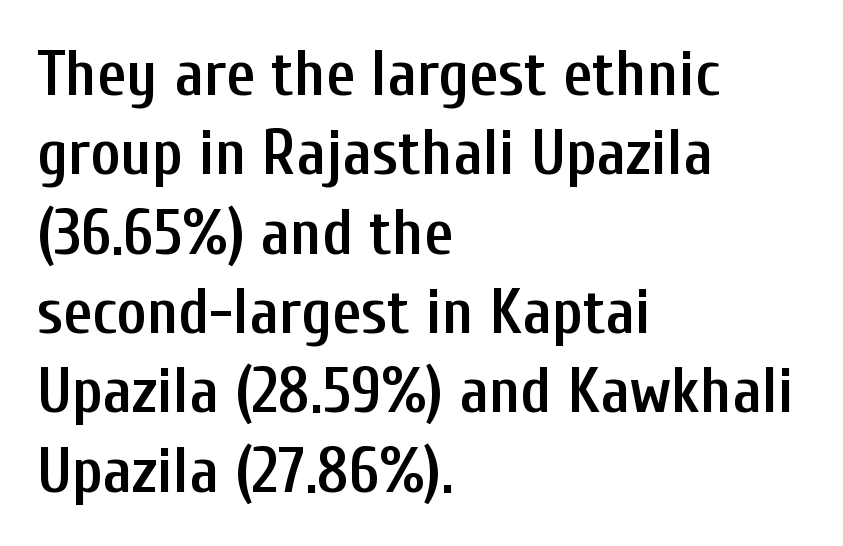
{"serif": "no", "italic": "no", "bold": "semi", "weight": "semibold", "width": "condensed", "stroke_contrast": "low", "x_height": "medium", "monospaced": "no", "underline": "no", "align": "left", "line_spacing_ratio": 1.24, "letter_spacing": "normal", "letter_spacing_em": 0.0, "glyph_px": 64}
